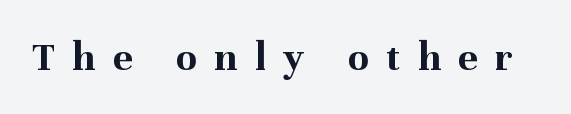
{"serif": "yes", "italic": "no", "bold": "yes", "weight": "bold", "width": "normal", "stroke_contrast": "medium", "x_height": "medium", "monospaced": "no", "underline": "no", "letter_spacing": "wide", "letter_spacing_em": 0.42, "glyph_px": 42}
